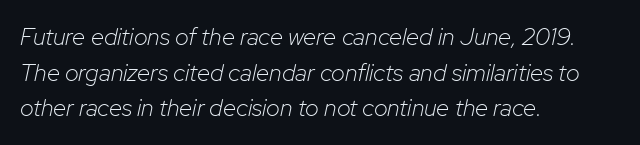
The image shows 24 px text type, italic (leaning right); set left-aligned, normal line spacing (1.48x), normal letter spacing, not underlined.
